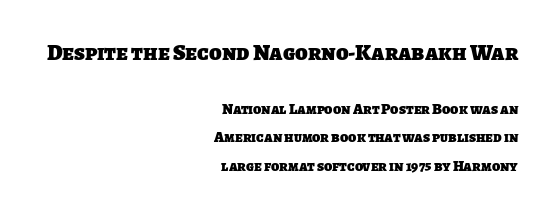
Q: Is the text bold? A: Yes.
Q: Is the text underlined? A: No.
Q: How is the paragraph aligned? A: Right-aligned.
Q: Is the spacing between letters normal or unusually wide? A: Normal.
Q: Which block of text is set in a larger size, the first (top) or the second (bottom)? A: The first (top) one.
